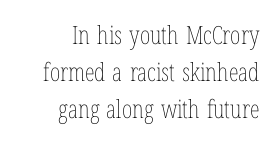
The image shows 25 px text type, upright; set right-aligned, normal line spacing (1.49x), normal letter spacing, not underlined.
